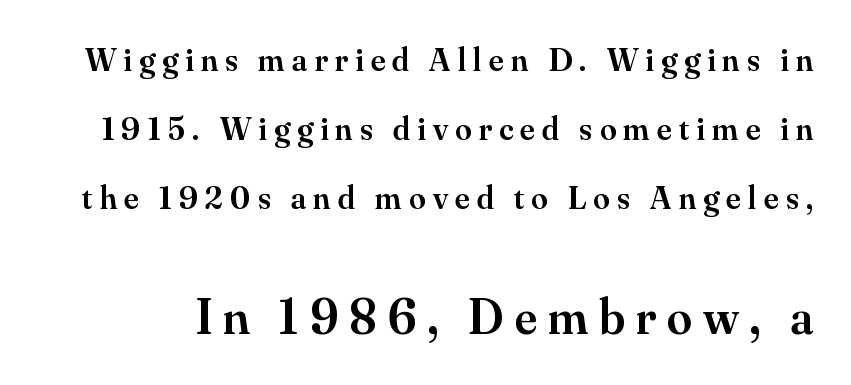
The image shows 50 px semibold serif type, upright; set loose line spacing (2.09x), unusually wide letter spacing (+0.22 em), not underlined; the second (bottom) block is 1.52x larger; medium stroke contrast and a small x-height.
